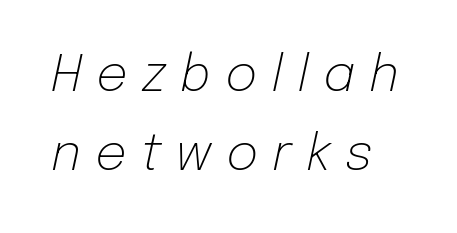
Q: Is the text bold? A: No.
Q: Is the text italic (slanted)? A: Yes, it leans right by about 12 degrees.
Q: Is the text underlined? A: No.
Q: Is the spacing between letters normal or unusually wide? A: Unusually wide.
Q: Is the spacing between lines tight, normal or loose? A: Normal.
Q: Width (condensed, normal, or wide)? A: Normal.
Q: Stroke contrast? A: Low.
Q: x-height? A: Medium.
Q: Monospaced? A: No.
